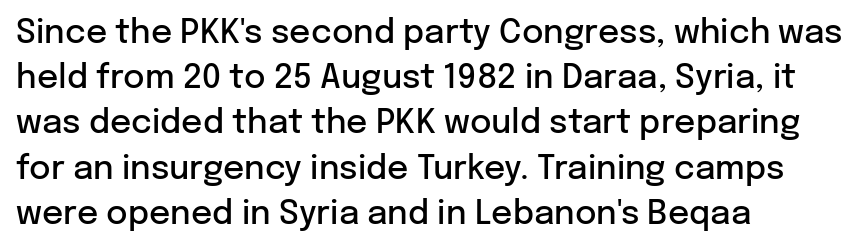
The image shows 33 px semibold sans-serif type, upright; set left-aligned, normal line spacing (1.37x), normal letter spacing, not underlined; low stroke contrast and a medium x-height.
